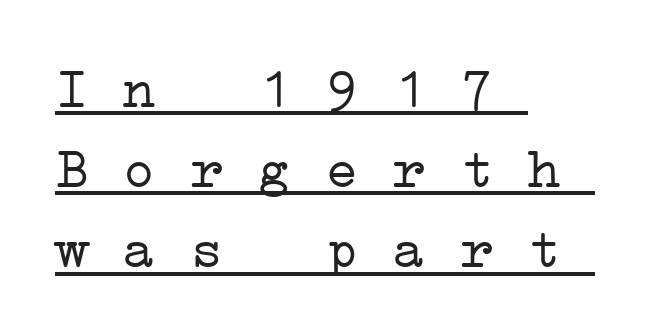
{"serif": "yes", "bold": "no", "weight": "light", "width": "wide", "stroke_contrast": "low", "x_height": "medium", "monospaced": "yes", "underline": "yes", "align": "left", "line_spacing": "normal", "line_spacing_ratio": 1.43, "letter_spacing": "normal", "letter_spacing_em": 0.0, "glyph_px": 56}
